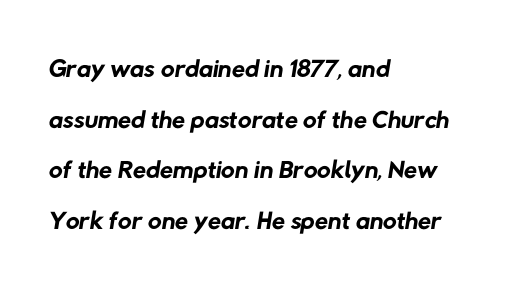
{"serif": "no", "bold": "no", "weight": "regular", "width": "normal", "stroke_contrast": "low", "x_height": "medium", "monospaced": "no", "underline": "no", "align": "left", "line_spacing": "normal", "line_spacing_ratio": 1.33, "letter_spacing": "normal", "letter_spacing_em": 0.0, "glyph_px": 38}
